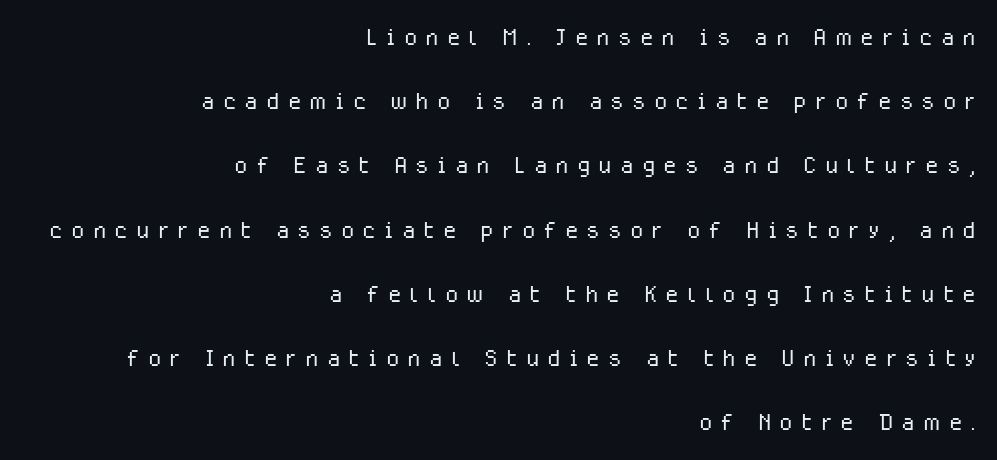
{"serif": "no", "italic": "no", "bold": "no", "weight": "light", "width": "normal", "stroke_contrast": "low", "x_height": "medium", "monospaced": "no", "underline": "no", "align": "right", "line_spacing": "loose", "line_spacing_ratio": 2.07, "letter_spacing": "wide", "letter_spacing_em": 0.26, "glyph_px": 31}
